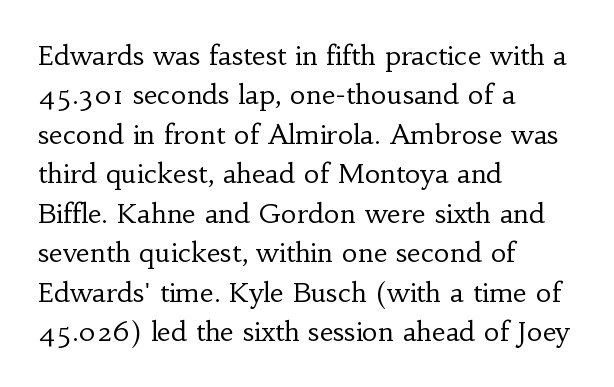
The image shows 27 px text type, upright; set left-aligned, normal line spacing (1.46x), normal letter spacing, not underlined.
